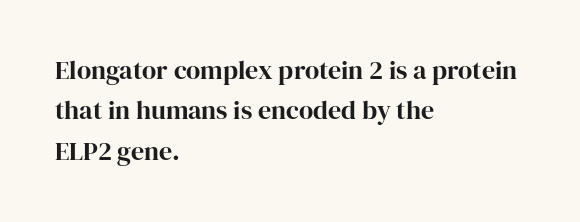
Q: Is the text italic (slanted)? A: No, it is upright.
Q: Is the text underlined? A: No.
Q: How is the paragraph aligned? A: Left-aligned.
Q: Is the spacing between letters normal or unusually wide? A: Normal.
Q: Is the spacing between lines tight, normal or loose? A: Normal.
